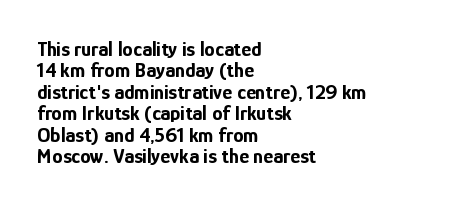
{"italic": "no", "bold": "yes", "underline": "no", "align": "left", "line_spacing": "tight", "line_spacing_ratio": 1.02, "letter_spacing": "normal", "letter_spacing_em": 0.0, "glyph_px": 21}
